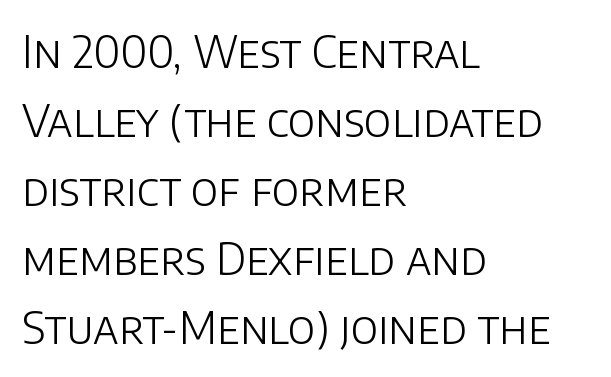
Q: Is the text bold? A: No.
Q: Is the text italic (slanted)? A: No, it is upright.
Q: Is the typeface a serif or a sans-serif typeface? A: Sans-serif.
Q: Is the text underlined? A: No.
Q: How is the paragraph aligned? A: Left-aligned.
Q: Is the spacing between letters normal or unusually wide? A: Normal.
Q: Is the spacing between lines tight, normal or loose? A: Normal.
Q: Width (condensed, normal, or wide)? A: Normal.
Q: Stroke contrast? A: Low.
Q: x-height? A: Large.
Q: Monospaced? A: No.
